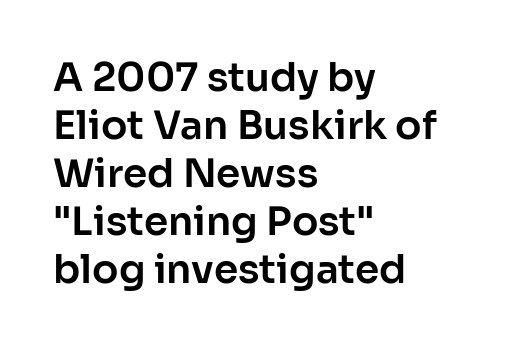
{"serif": "no", "italic": "no", "width": "normal", "stroke_contrast": "low", "x_height": "medium", "monospaced": "no", "underline": "no", "align": "left", "line_spacing_ratio": 1.23, "letter_spacing": "normal", "letter_spacing_em": 0.0, "glyph_px": 39}
